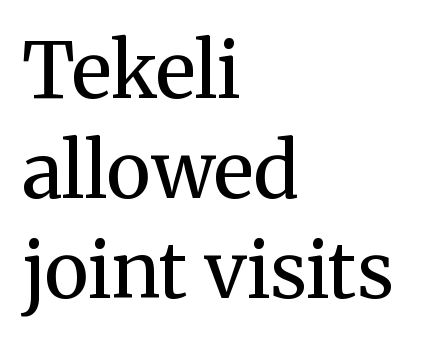
{"serif": "yes", "italic": "no", "bold": "no", "weight": "regular", "width": "normal", "stroke_contrast": "medium", "x_height": "medium", "monospaced": "no", "underline": "no", "align": "left", "line_spacing": "normal", "line_spacing_ratio": 1.3, "letter_spacing": "normal", "letter_spacing_em": 0.0, "glyph_px": 77}
